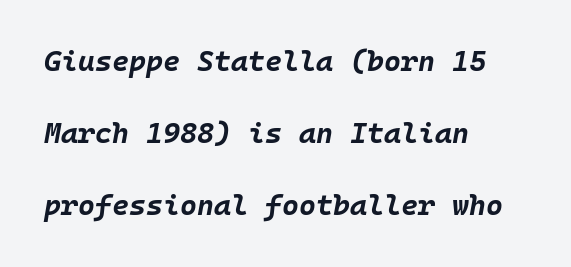
The image shows 29 px bold type, italic (leaning right), monospaced; set left-aligned, loose line spacing (2.49x), normal letter spacing, not underlined; low stroke contrast and a large x-height.
